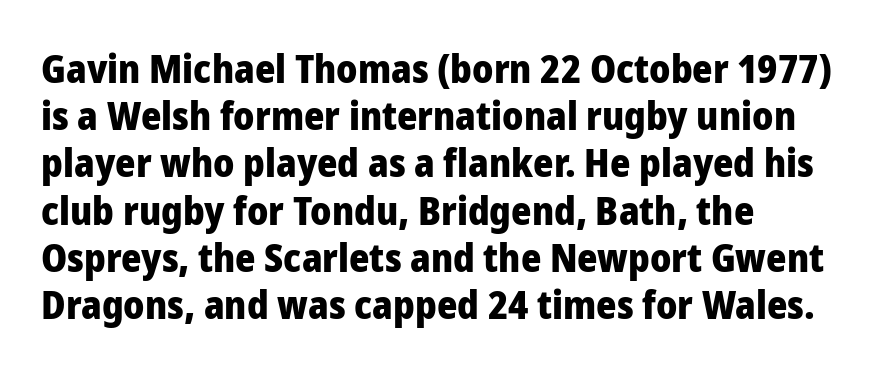
{"serif": "no", "italic": "no", "bold": "yes", "weight": "heavy", "width": "normal", "stroke_contrast": "low", "x_height": "medium", "monospaced": "no", "underline": "no", "align": "left", "line_spacing_ratio": 1.21, "letter_spacing": "normal", "letter_spacing_em": 0.0, "glyph_px": 39}
